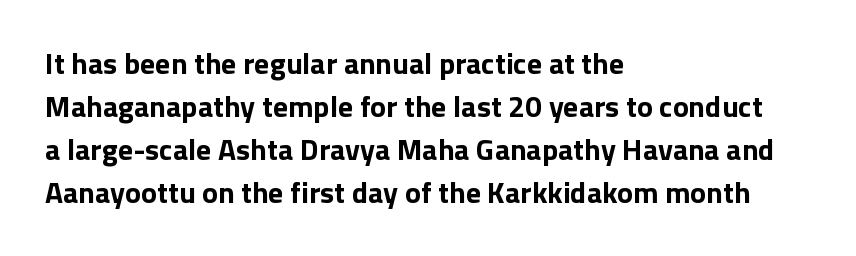
{"serif": "no", "italic": "no", "bold": "yes", "weight": "bold", "width": "normal", "stroke_contrast": "low", "x_height": "medium", "monospaced": "no", "underline": "no", "align": "left", "line_spacing": "normal", "line_spacing_ratio": 1.43, "letter_spacing": "normal", "letter_spacing_em": 0.0, "glyph_px": 30}
